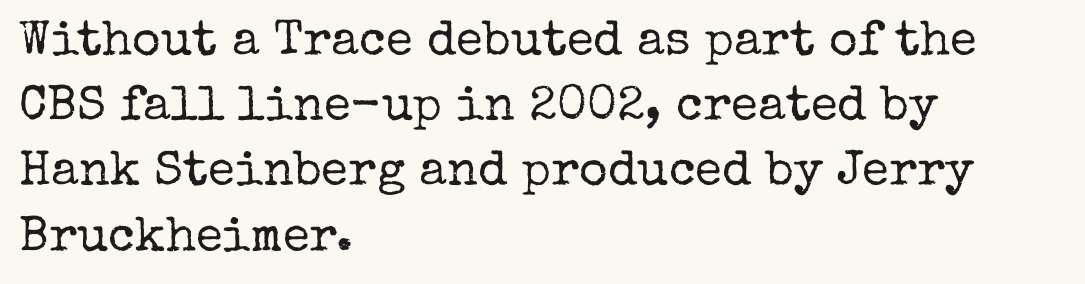
The image shows 49 px regular-weight serif type, upright; set left-aligned, normal line spacing (1.33x), normal letter spacing, not underlined; low stroke contrast and a medium x-height.
